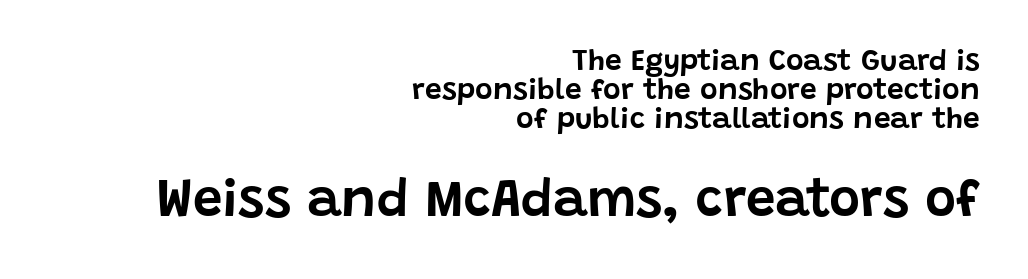
Letterform terminals end flat and unadorned throughout the passage. The face used here is proportionally spaced, like ordinary book or web type. The foot of each line stays bare and open. The horizontal fit of the characters is conventional and even.
